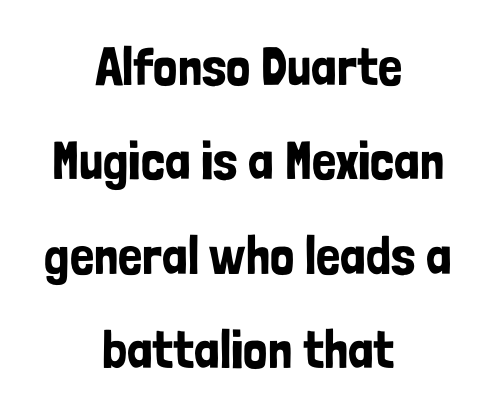
The rendering positions every line midway between the sides. Has an underline been added? It has not. The lettering stays uniformly vertical, giving the passage a roman look. This sample has the flowing, uneven cadence of proportional lettering. Inter-character spacing is left at the font's built-in metrics. Serif or sans? Sans — the stroke terminals are bare.
